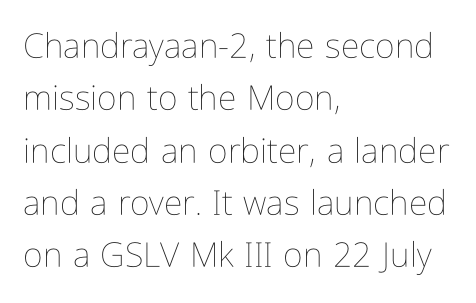
Only glyphs here, with clear space below each row. When letters stand straight like this, we call the style roman or upright. A student would call this left alignment; a typographer would say flush left, rag right. Character widths vary here, with narrow letters taking less room than wide ones. The font sits on the lighter half of the weight spectrum, regular included. This rendering leaves character spacing at its baseline value.
